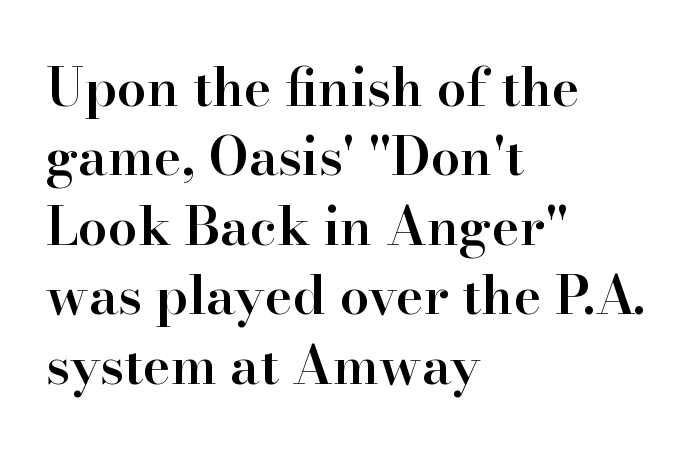
{"serif": "yes", "italic": "no", "bold": "semi", "weight": "semibold", "width": "normal", "stroke_contrast": "high", "x_height": "small", "monospaced": "no", "underline": "no", "align": "left", "line_spacing": "normal", "line_spacing_ratio": 1.31, "letter_spacing": "normal", "letter_spacing_em": 0.0, "glyph_px": 53}
